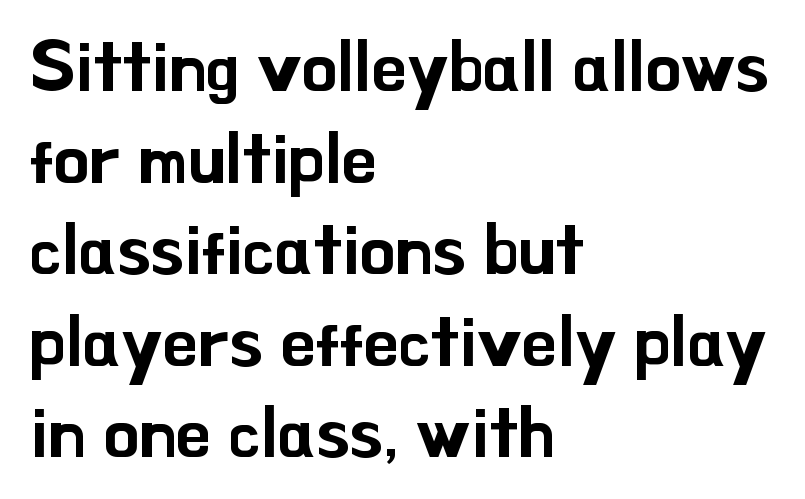
The image shows 71 px sans-serif type, upright; set left-aligned, normal line spacing (1.29x), normal letter spacing, not underlined; low stroke contrast and a small x-height.
